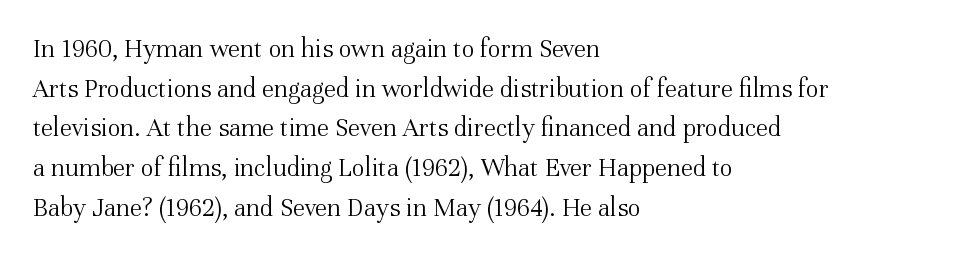
Q: Is the text bold? A: No.
Q: Is the text italic (slanted)? A: No, it is upright.
Q: Is the text underlined? A: No.
Q: How is the paragraph aligned? A: Left-aligned.
Q: Is the spacing between letters normal or unusually wide? A: Normal.
Q: Is the spacing between lines tight, normal or loose? A: Normal.
